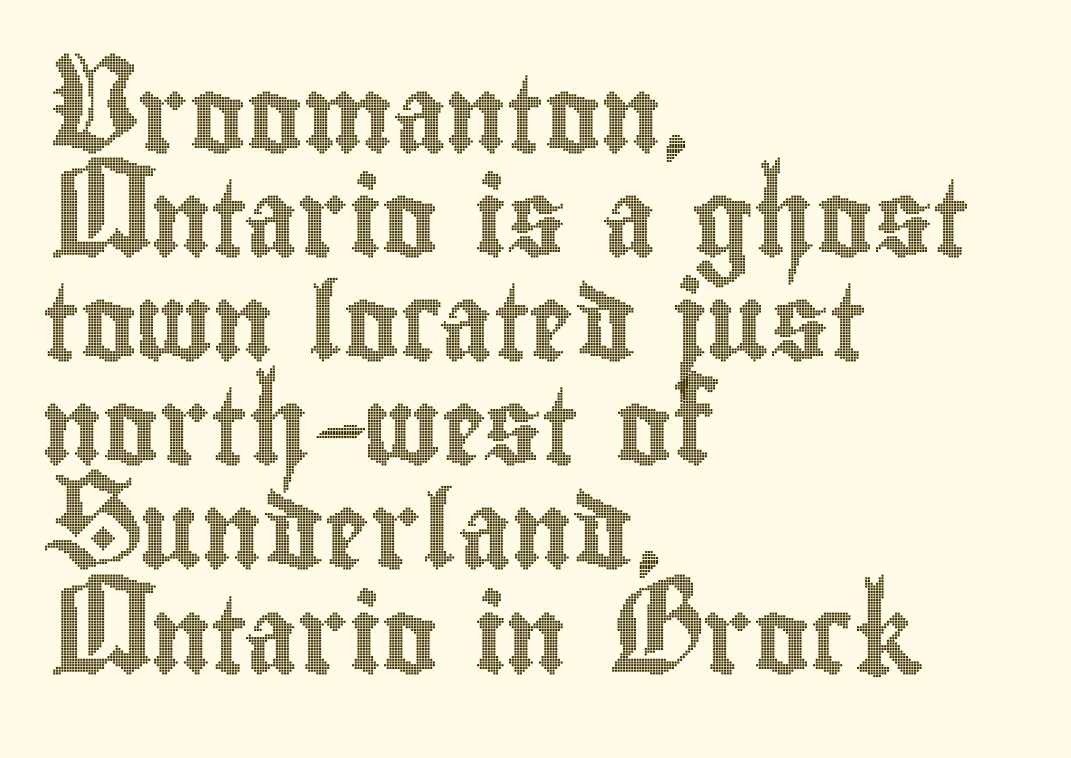
The image shows 76 px condensed type, upright; set left-aligned, normal line spacing (1.37x), normal letter spacing, not underlined; a small x-height.
